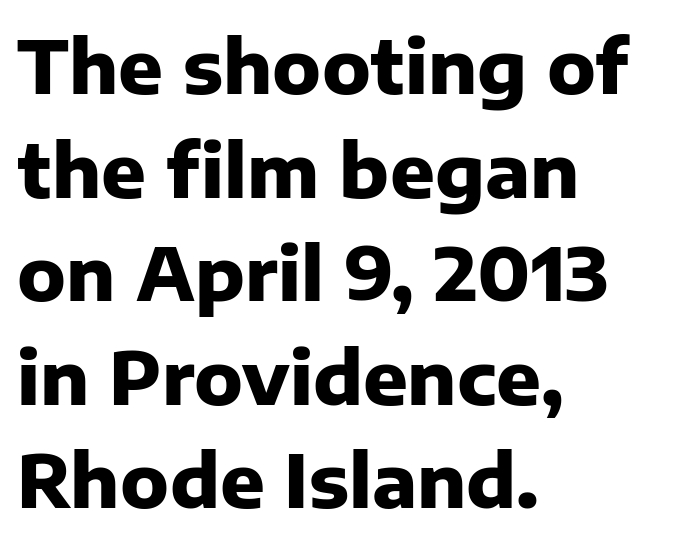
{"serif": "no", "italic": "no", "bold": "yes", "weight": "heavy", "width": "normal", "stroke_contrast": "low", "x_height": "medium", "monospaced": "no", "underline": "no", "align": "left", "line_spacing": "normal", "line_spacing_ratio": 1.4, "letter_spacing": "normal", "letter_spacing_em": 0.0, "glyph_px": 74}
